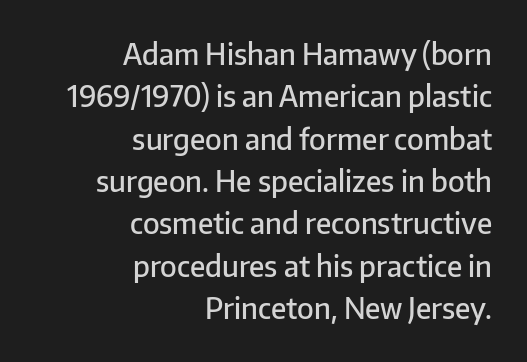
The image shows 29 px semibold sans-serif type, upright; set right-aligned, normal line spacing (1.46x), normal letter spacing, not underlined; low stroke contrast and a medium x-height.
